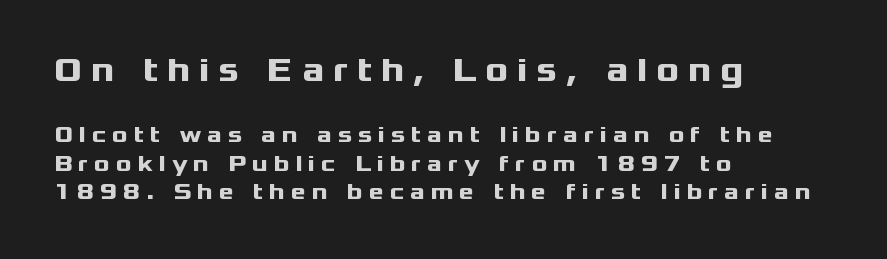
Caption: multi-line text, flush left, ragged right. Character size in the leading block exceeds that of the trailing block. The type is letterspaced generously, with wide tracking. This rendering features lettering with no underline.
